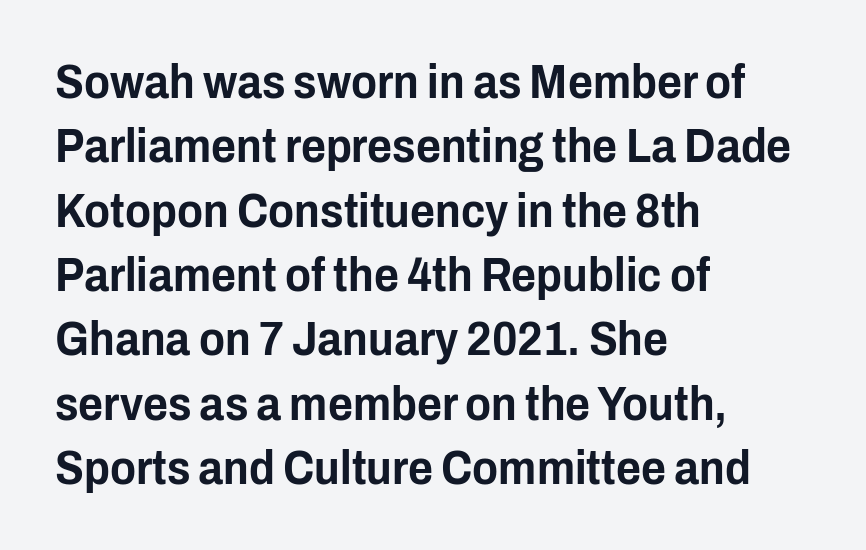
What stands out about the letter spacing? Nothing — it is the standard amount. Letters rest on an invisible, unmarked baseline. A sans-serif font was chosen for this passage. You could not count columns in this text — the font is proportionally spaced. The setting favours the left margin, as ordinary paragraphs usually do. Every stem runs plumb, perpendicular to the baseline.
